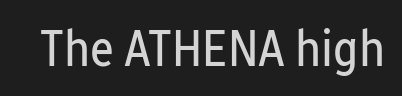
{"serif": "no", "italic": "no", "bold": "no", "weight": "regular", "width": "condensed", "stroke_contrast": "low", "x_height": "medium", "monospaced": "no", "underline": "no", "letter_spacing": "normal", "letter_spacing_em": 0.0, "glyph_px": 51}
